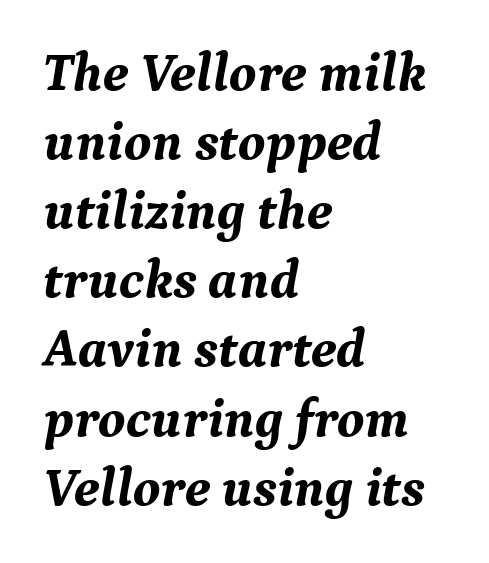
Q: Is the text bold? A: Yes.
Q: Is the text italic (slanted)? A: Yes, it leans right by about 9 degrees.
Q: Is the typeface a serif or a sans-serif typeface? A: Serif.
Q: Is the text underlined? A: No.
Q: How is the paragraph aligned? A: Left-aligned.
Q: Is the spacing between letters normal or unusually wide? A: Normal.
Q: Is the spacing between lines tight, normal or loose? A: Normal.
Q: Width (condensed, normal, or wide)? A: Normal.
Q: Stroke contrast? A: Medium.
Q: x-height? A: Medium.
Q: Monospaced? A: No.
